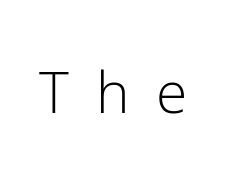
Tracking here is generous; glyphs stand well apart from one another. A light-to-regular cut is what we see here. Observe the absence of serifs on each vertical stroke in this sample. Nope, not italic — everything's standing straight. This sample has the flowing, uneven cadence of proportional lettering.
